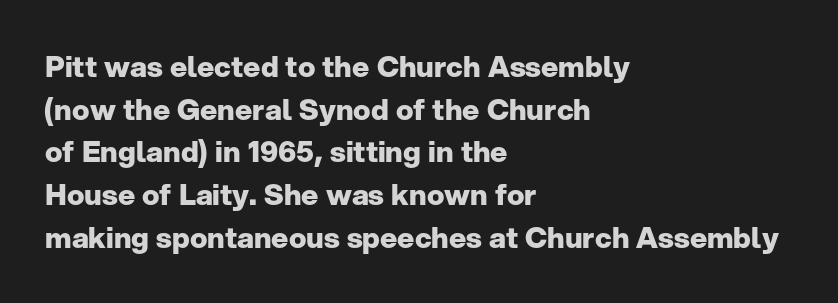
{"serif": "no", "italic": "no", "bold": "yes", "weight": "heavy", "width": "normal", "stroke_contrast": "low", "x_height": "medium", "monospaced": "no", "underline": "no", "align": "left", "line_spacing": "normal", "line_spacing_ratio": 1.47, "letter_spacing": "normal", "letter_spacing_em": 0.0, "glyph_px": 29}
